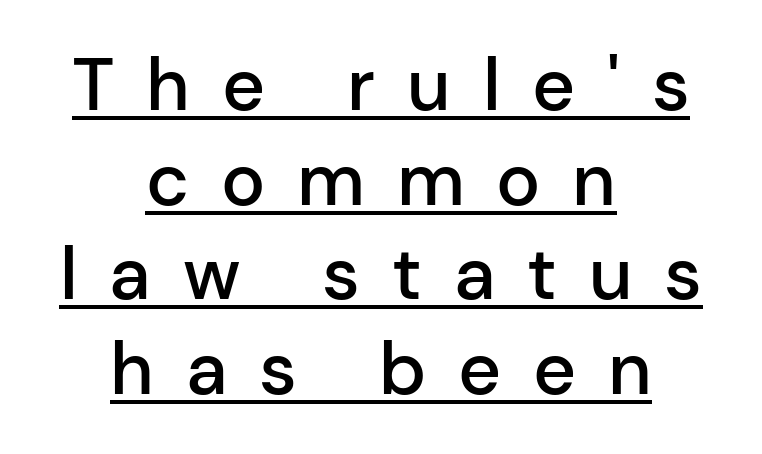
{"serif": "no", "italic": "no", "bold": "semi", "weight": "semibold", "width": "normal", "stroke_contrast": "low", "x_height": "medium", "monospaced": "no", "underline": "yes", "align": "center", "line_spacing": "normal", "line_spacing_ratio": 1.28, "letter_spacing": "wide", "letter_spacing_em": 0.43, "glyph_px": 74}
